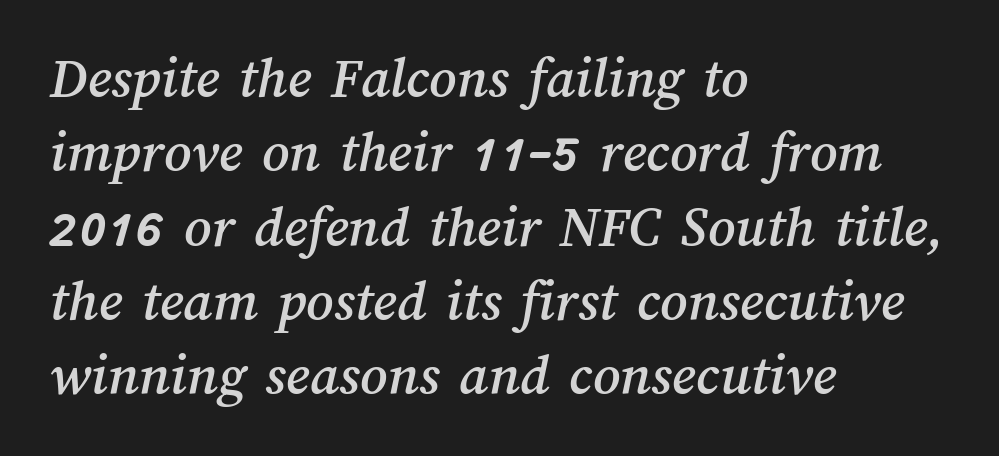
{"width": "normal", "stroke_contrast": "medium", "x_height": "medium", "monospaced": "no", "underline": "no", "align": "left", "line_spacing": "normal", "line_spacing_ratio": 1.26, "letter_spacing": "normal", "letter_spacing_em": 0.0, "glyph_px": 59}
